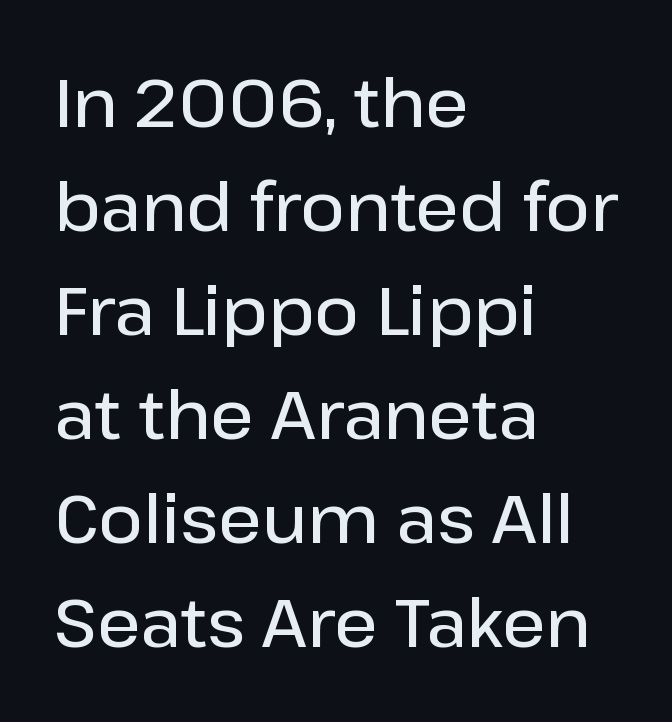
Typographically, this falls in the sans-serif category. The passage shown stacks its lines at a standard gap. The passage shown is not underscored anywhere. The face used here is a semibold: visibly heavier than regular, lighter than bold. This sample has the flowing, uneven cadence of proportional lettering.
